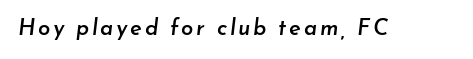
Descender tails drop into unmarked territory. The specimen reads as italic at a glance. As a designer I'd log this as weight 600, semibold.
